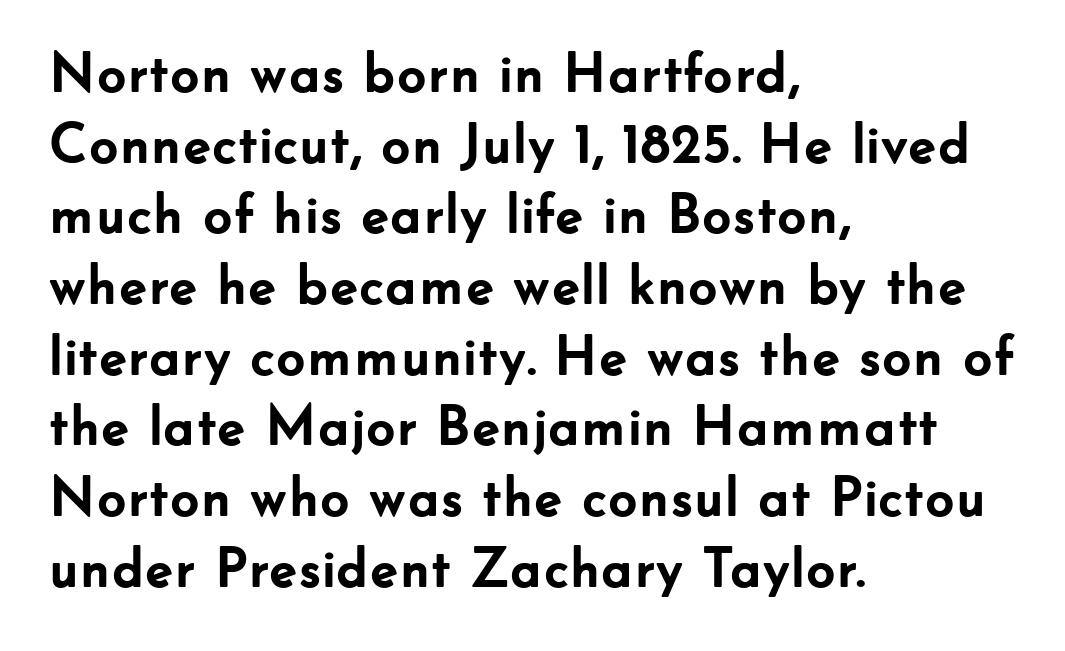
{"serif": "no", "italic": "no", "bold": "yes", "weight": "semibold", "width": "normal", "stroke_contrast": "low", "x_height": "small", "monospaced": "no", "underline": "no", "align": "left", "line_spacing_ratio": 1.24, "letter_spacing": "normal", "letter_spacing_em": 0.0, "glyph_px": 57}
